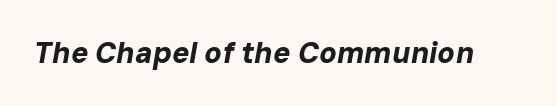
Q: Is the text bold? A: Yes.
Q: Is the text italic (slanted)? A: Yes, it leans right by about 10 degrees.
Q: Is the text underlined? A: No.
Q: Is the spacing between letters normal or unusually wide? A: Normal.
Q: Width (condensed, normal, or wide)? A: Normal.
Q: Stroke contrast? A: Low.
Q: x-height? A: Medium.
Q: Monospaced? A: No.
